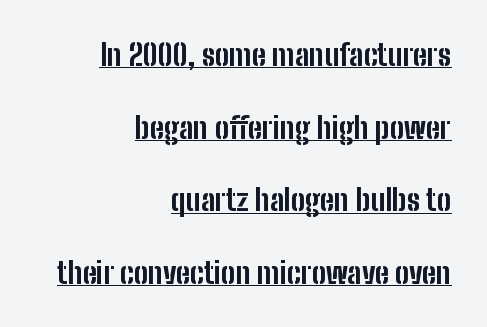
When letters stand straight like this, we call the style roman or upright. The lines are quadded right. Character widths vary here, with narrow letters taking less room than wide ones. These lines are composed in type without serifs. Whoever set this chose breathing room over compactness in the vertical rhythm.
